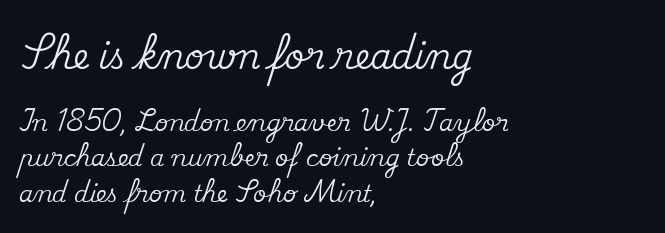
Q: Is the text italic (slanted)? A: Yes.
Q: Is the typeface a serif or a sans-serif typeface? A: Serif.
Q: Is the text underlined? A: No.
Q: How is the paragraph aligned? A: Left-aligned.
Q: Is the spacing between letters normal or unusually wide? A: Normal.
Q: Is the spacing between lines tight, normal or loose? A: Normal.
Q: Which block of text is set in a larger size, the first (top) or the second (bottom)? A: The first (top) one.
Q: Width (condensed, normal, or wide)? A: Normal.
Q: Stroke contrast? A: Medium.
Q: x-height? A: Small.
Q: Monospaced? A: No.
